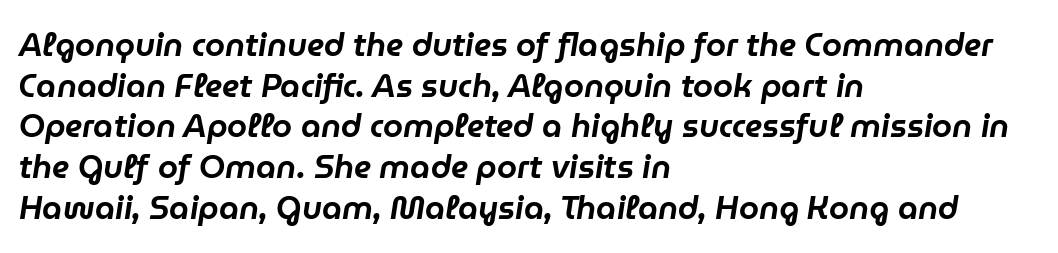
Q: Is the text italic (slanted)? A: Yes, it leans right by about 9 degrees.
Q: Is the text underlined? A: No.
Q: How is the paragraph aligned? A: Left-aligned.
Q: Is the spacing between letters normal or unusually wide? A: Normal.
Q: Is the spacing between lines tight, normal or loose? A: Normal.
Q: Width (condensed, normal, or wide)? A: Normal.
Q: Stroke contrast? A: Low.
Q: x-height? A: Medium.
Q: Monospaced? A: No.
